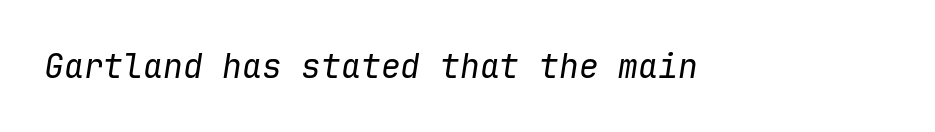
Q: Is the text bold? A: No.
Q: Is the text italic (slanted)? A: Yes, it leans right by about 9 degrees.
Q: Is the text underlined? A: No.
Q: Is the spacing between letters normal or unusually wide? A: Normal.
Q: Width (condensed, normal, or wide)? A: Normal.
Q: Stroke contrast? A: Low.
Q: x-height? A: Medium.
Q: Monospaced? A: Yes.
